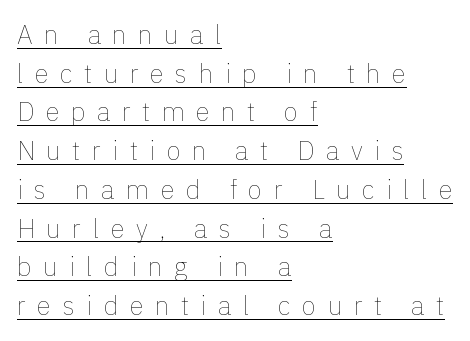
Q: Is the text bold? A: No.
Q: Is the text italic (slanted)? A: No, it is upright.
Q: Is the text underlined? A: Yes.
Q: How is the paragraph aligned? A: Left-aligned.
Q: Is the spacing between letters normal or unusually wide? A: Unusually wide.
Q: Is the spacing between lines tight, normal or loose? A: Normal.
